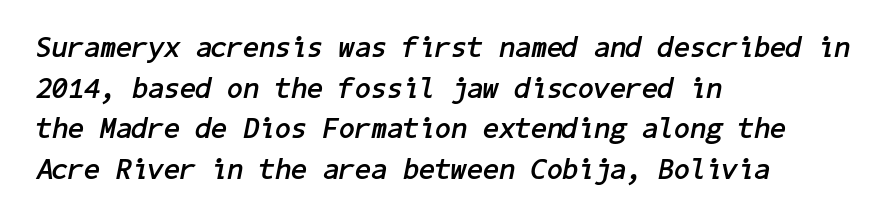
Q: Is the text bold? A: Yes.
Q: Is the text italic (slanted)? A: Yes, it leans right by about 11 degrees.
Q: Is the text underlined? A: No.
Q: How is the paragraph aligned? A: Left-aligned.
Q: Is the spacing between letters normal or unusually wide? A: Normal.
Q: Is the spacing between lines tight, normal or loose? A: Normal.
Q: Width (condensed, normal, or wide)? A: Normal.
Q: Stroke contrast? A: Low.
Q: x-height? A: Medium.
